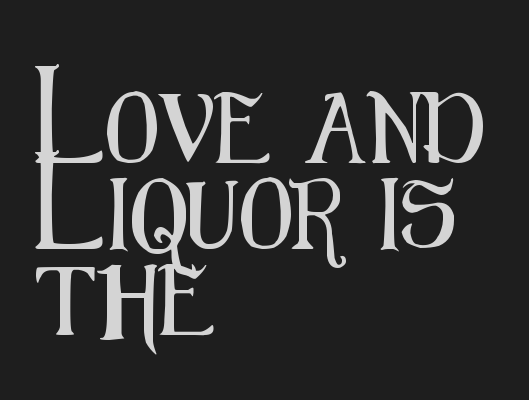
Q: Is the text italic (slanted)? A: No, it is upright.
Q: Is the text underlined? A: No.
Q: How is the paragraph aligned? A: Left-aligned.
Q: Is the spacing between letters normal or unusually wide? A: Normal.
Q: Width (condensed, normal, or wide)? A: Condensed.
Q: Stroke contrast? A: Medium.
Q: x-height? A: Medium.
Q: Monospaced? A: No.
